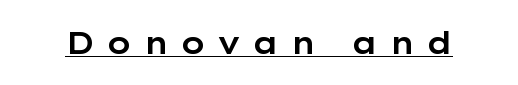
Q: Is the text italic (slanted)? A: No, it is upright.
Q: Is the typeface a serif or a sans-serif typeface? A: Sans-serif.
Q: Is the text underlined? A: Yes.
Q: Is the spacing between letters normal or unusually wide? A: Unusually wide.
Q: Width (condensed, normal, or wide)? A: Wide.
Q: Stroke contrast? A: Low.
Q: x-height? A: Medium.
Q: Monospaced? A: No.
